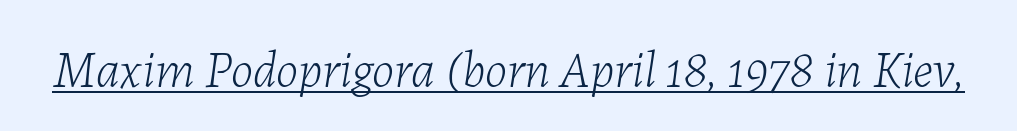
Nothing unusual about the tracking: characters are spaced as the font intends. Looks like regular typesetting: each glyph gets only the width it needs. The words here are underlined. It's the slanting kind of type. No heavy texture on the line: the type isn't bold.
